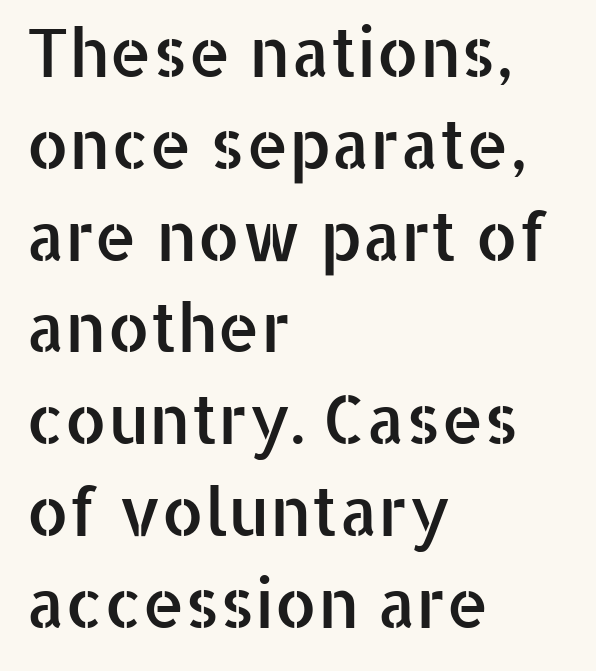
Q: Is the text italic (slanted)? A: No, it is upright.
Q: Is the typeface a serif or a sans-serif typeface? A: Sans-serif.
Q: Is the text underlined? A: No.
Q: How is the paragraph aligned? A: Left-aligned.
Q: Is the spacing between letters normal or unusually wide? A: Normal.
Q: Is the spacing between lines tight, normal or loose? A: Normal.
Q: Width (condensed, normal, or wide)? A: Normal.
Q: Stroke contrast? A: Low.
Q: x-height? A: Medium.
Q: Monospaced? A: No.
